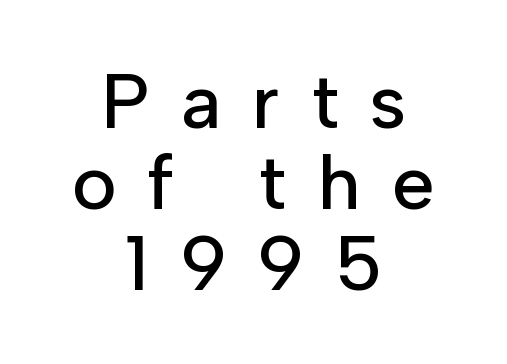
Summary of vertical rhythm: compact, with narrow interline spacing. Descenders hang freely into open space. The typography opts for an upright posture over an oblique one. These lines are centered, leaving both edges ragged. Nope, no serifs anywhere on these letters. The passage shown is typed in a proportional face where columns would drift.
